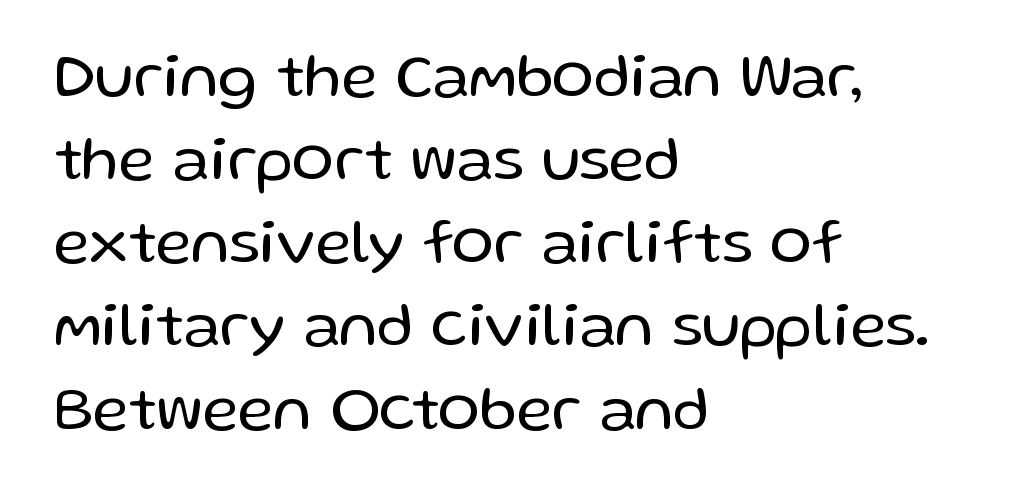
Teacher's note: observe the even left margin — that is flush-left alignment. A roman cut, with each character standing at attention. Just letters on the line, the space beneath them empty. Letter spacing: default.
